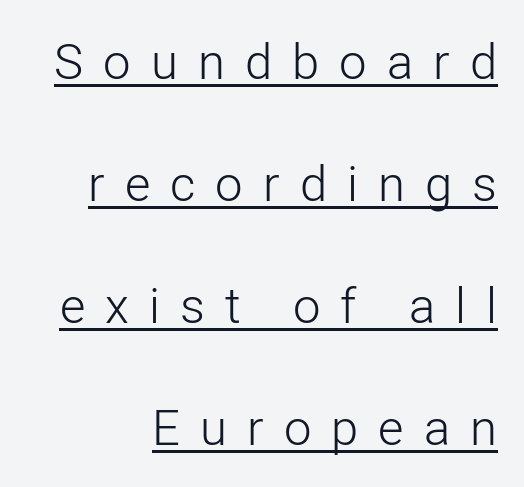
Q: Is the text bold? A: No.
Q: Is the text italic (slanted)? A: No, it is upright.
Q: Is the typeface a serif or a sans-serif typeface? A: Sans-serif.
Q: Is the text underlined? A: Yes.
Q: How is the paragraph aligned? A: Right-aligned.
Q: Is the spacing between letters normal or unusually wide? A: Unusually wide.
Q: Is the spacing between lines tight, normal or loose? A: Loose.
Q: Width (condensed, normal, or wide)? A: Normal.
Q: Stroke contrast? A: Low.
Q: x-height? A: Medium.
Q: Monospaced? A: No.
